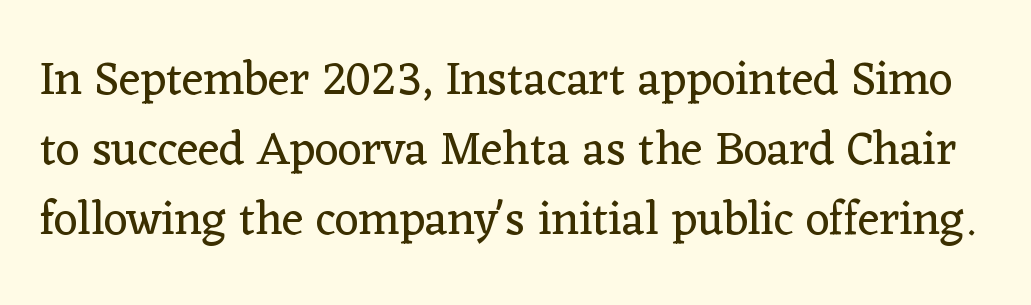
Q: Is the text bold? A: No.
Q: Is the text italic (slanted)? A: No, it is upright.
Q: Is the typeface a serif or a sans-serif typeface? A: Serif.
Q: Is the text underlined? A: No.
Q: Is the spacing between letters normal or unusually wide? A: Normal.
Q: Is the spacing between lines tight, normal or loose? A: Normal.
Q: Width (condensed, normal, or wide)? A: Normal.
Q: Stroke contrast? A: Low.
Q: x-height? A: Medium.
Q: Monospaced? A: No.
